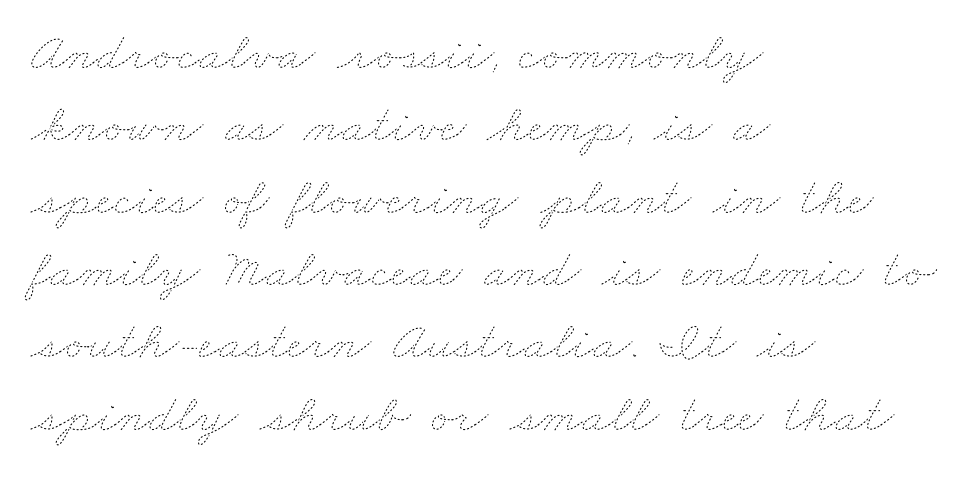
{"bold": "no", "weight": "thin", "width": "wide", "stroke_contrast": "low", "x_height": "small", "monospaced": "no", "underline": "no", "align": "left", "line_spacing": "normal", "line_spacing_ratio": 1.34, "letter_spacing": "normal", "letter_spacing_em": 0.0, "glyph_px": 54}
